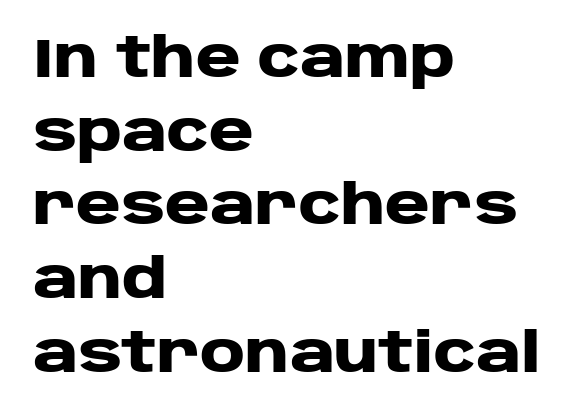
Q: Is the text bold? A: Yes.
Q: Is the text italic (slanted)? A: No, it is upright.
Q: Is the typeface a serif or a sans-serif typeface? A: Sans-serif.
Q: Is the text underlined? A: No.
Q: How is the paragraph aligned? A: Left-aligned.
Q: Is the spacing between letters normal or unusually wide? A: Normal.
Q: Is the spacing between lines tight, normal or loose? A: Normal.
Q: Width (condensed, normal, or wide)? A: Wide.
Q: Stroke contrast? A: Low.
Q: x-height? A: Large.
Q: Monospaced? A: No.
